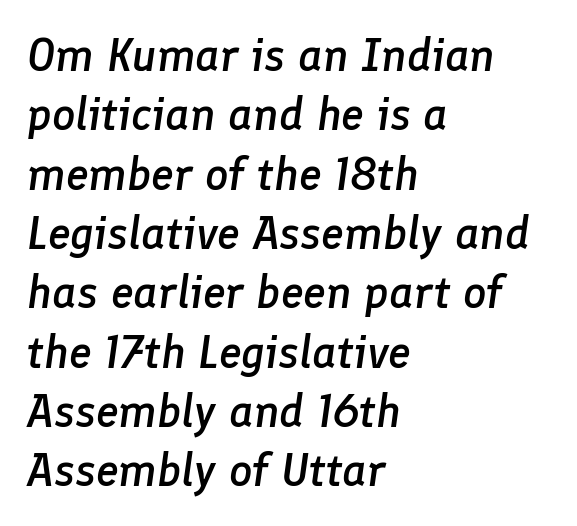
{"italic": "yes", "lean": "right", "slant_degrees": 8, "bold": "semi", "weight": "semibold", "width": "normal", "stroke_contrast": "low", "x_height": "medium", "monospaced": "no", "underline": "no", "align": "left", "line_spacing": "normal", "line_spacing_ratio": 1.29, "letter_spacing": "normal", "letter_spacing_em": 0.0, "glyph_px": 46}
